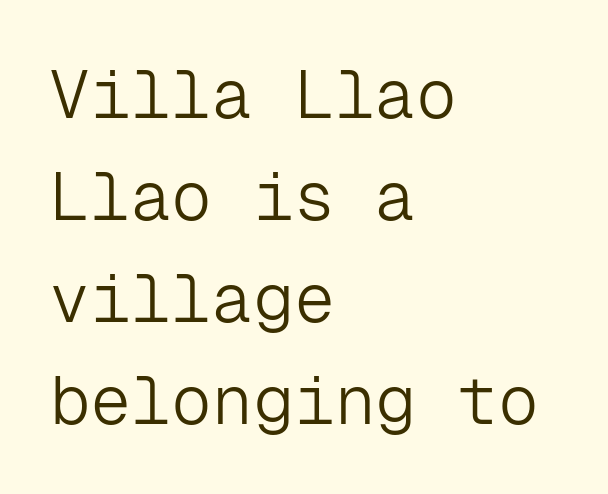
The image shows 68 px light sans-serif type, upright, monospaced; set left-aligned, normal line spacing (1.5x), normal letter spacing, not underlined; low stroke contrast and a medium x-height.
